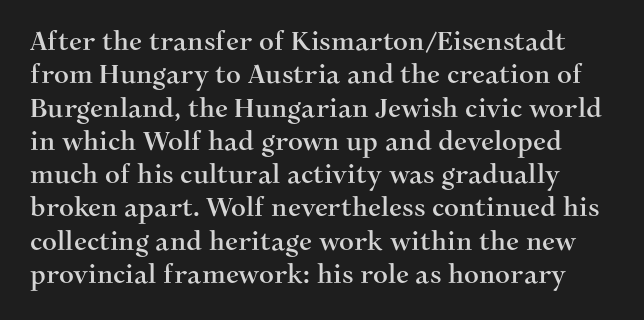
No italicization has been applied; the sample stays upright. A bare baseline throughout the passage. The block of text has a typical density, with ordinary space between rows. The letterforms sit shoulder to shoulder at normal distance.
